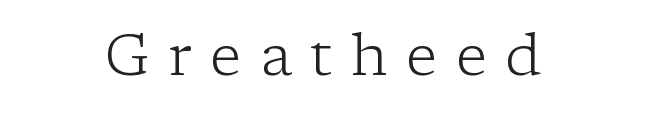
The face used here is rendered with a markedly widened letterfit. Descenders are the only things crossing below the line. The specimen reads as upright at a glance. No chunkiness to these letters — they're not bold. The passage shown is typeset with a serif family.
